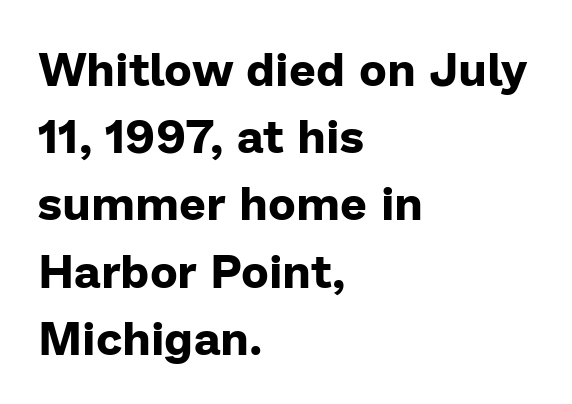
Each new line begins a customary step beneath the previous one. The typeface chosen for these lines omits serifs. Default kerning and tracking; the words read as compact shapes. The strip under each line holds only bare page. The text block is weighted toward the left margin, trailing off unevenly rightward.
